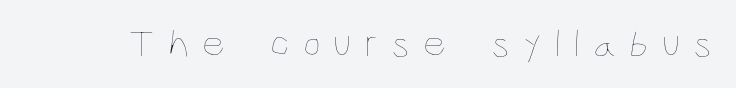
The image shows 40 px thin, condensed type, upright; set unusually wide letter spacing (+0.33 em), not underlined; low stroke contrast and a large x-height.
